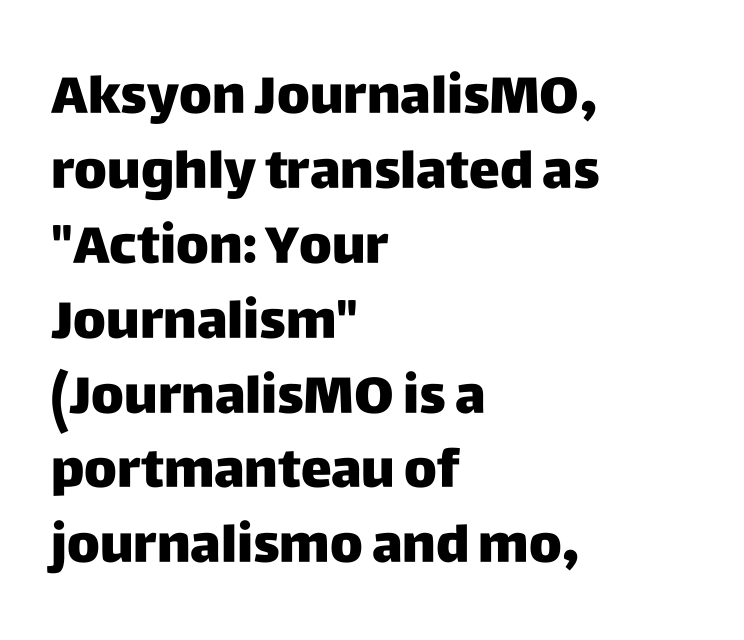
The rendering uses natural spacing where letterforms have individual widths. The lettering holds an erect, upright posture throughout. In terms of letterform style, serifs are entirely absent. Plain, unruled lines of type.
